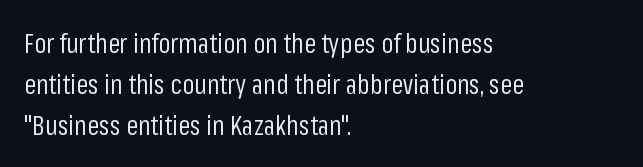
The passage shown stacks its lines at a standard gap. Plain, unruled lines of type. Summary of weight: not heavy and not bold. The rendering keeps characters at their native spacing. Notice how the stems are strictly vertical — no italics here.
